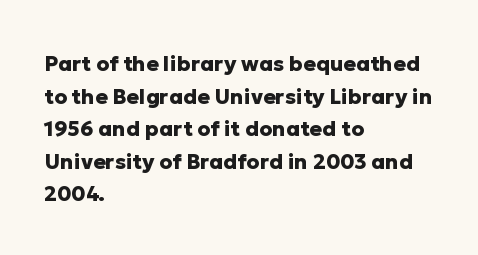
The image shows 21 px bold type, upright; set left-aligned, normal line spacing (1.55x), normal letter spacing, not underlined.
